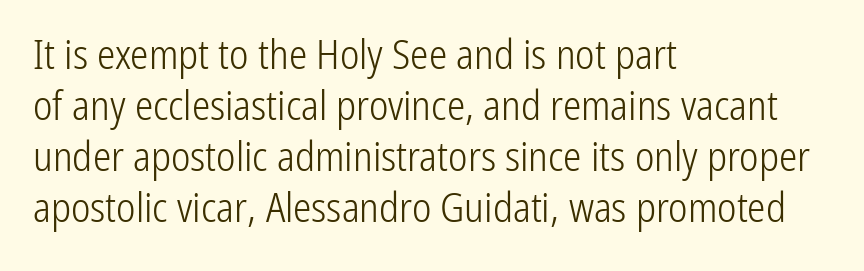
{"serif": "no", "italic": "no", "bold": "no", "weight": "light", "width": "condensed", "stroke_contrast": "low", "x_height": "medium", "monospaced": "no", "underline": "no", "align": "left", "line_spacing_ratio": 1.24, "letter_spacing": "normal", "letter_spacing_em": 0.0, "glyph_px": 41}
